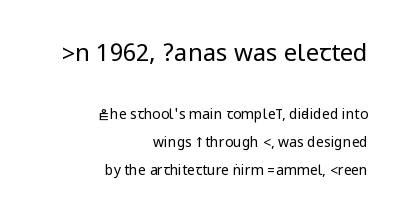
Rows of type keep a wide berth in the vertical direction. The weight would be labelled regular, book, light, or lighter still. The compositor pushed each line to the right boundary. Look at the tracking — it's just the regular setting, nothing added.
